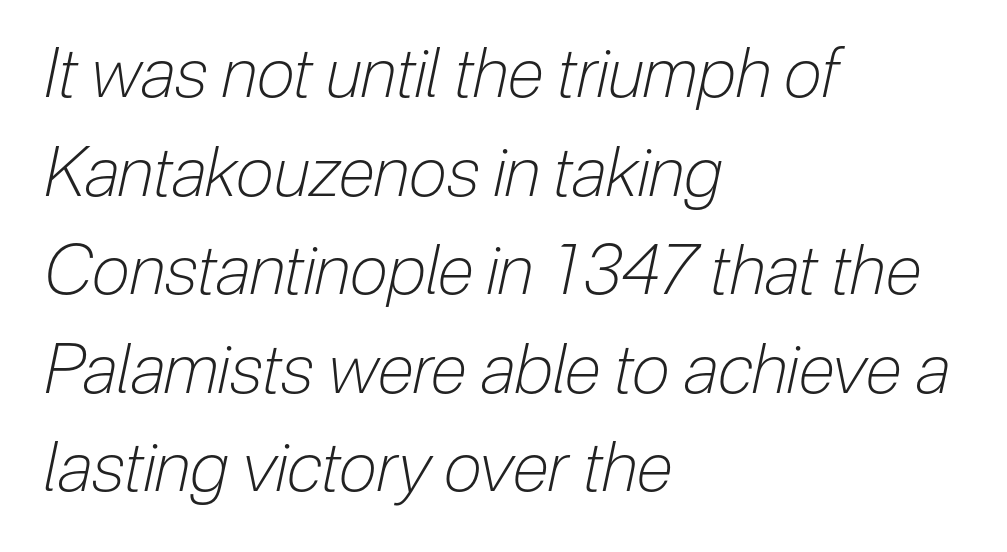
Q: Is the text bold? A: No.
Q: Is the text italic (slanted)? A: Yes, it leans right by about 12 degrees.
Q: Is the text underlined? A: No.
Q: How is the paragraph aligned? A: Left-aligned.
Q: Is the spacing between letters normal or unusually wide? A: Normal.
Q: Is the spacing between lines tight, normal or loose? A: Normal.
Q: Width (condensed, normal, or wide)? A: Condensed.
Q: Stroke contrast? A: Low.
Q: x-height? A: Medium.
Q: Monospaced? A: No.
